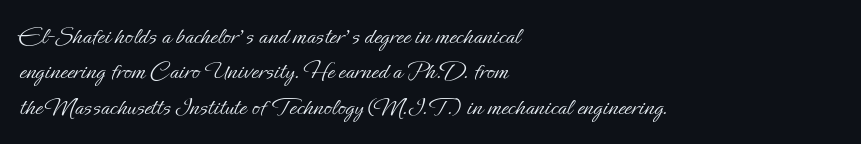
Vertically, the passage feels balanced, rows spaced as you'd expect. A bare baseline throughout the passage. Think standard paragraph weight, or any step lighter than that.
